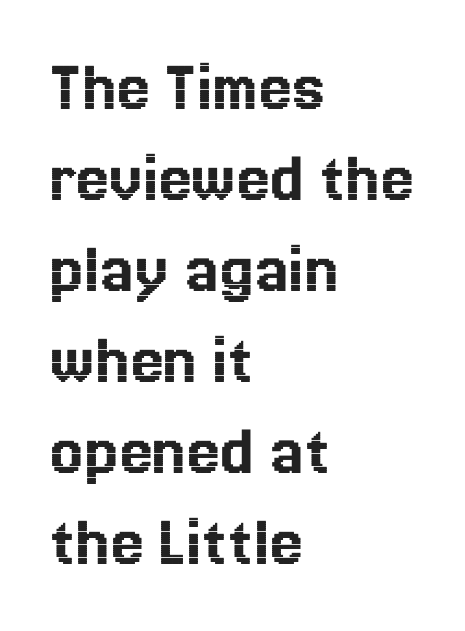
A bare baseline throughout the passage. The tracking reads as untouched default to a designer's eye. Is this a fixed-width face? No — the glyphs have proportional, varying widths. Is there any slant? The stems are plumb.
